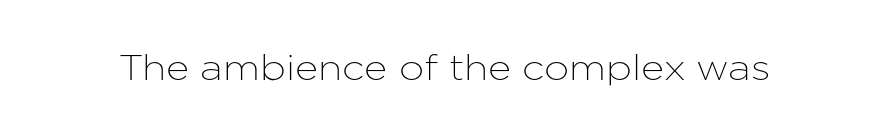
The image shows 36 px sans-serif type, upright; set normal letter spacing, not underlined; low stroke contrast and a medium x-height.
